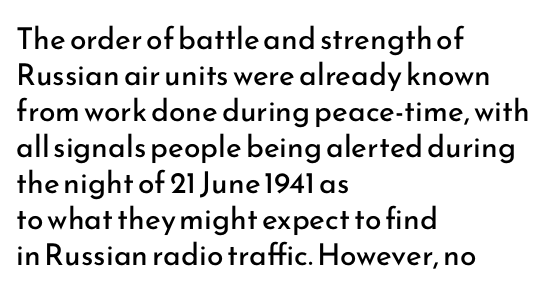
{"serif": "no", "italic": "no", "bold": "no", "weight": "regular", "width": "normal", "stroke_contrast": "low", "x_height": "small", "monospaced": "no", "underline": "no", "align": "left", "line_spacing_ratio": 1.2, "letter_spacing": "normal", "letter_spacing_em": 0.0, "glyph_px": 30}
